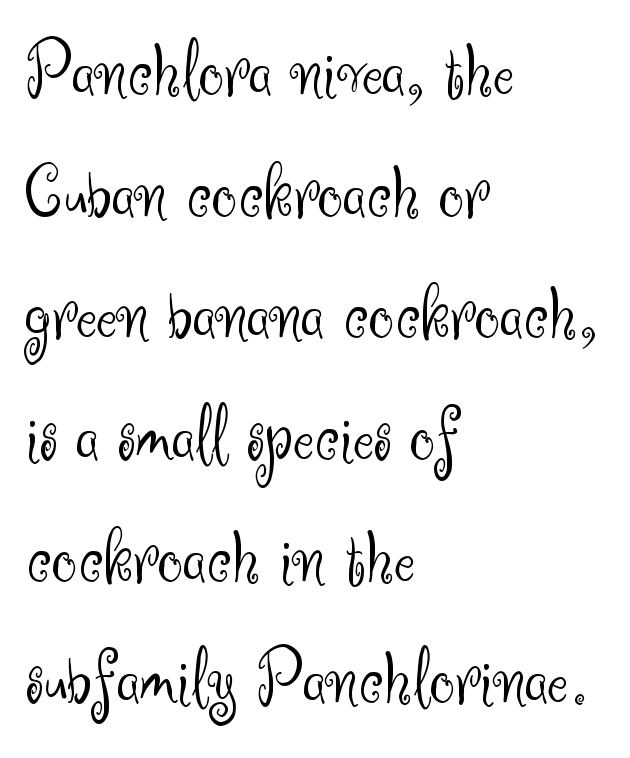
Q: Is the text bold? A: No.
Q: Is the text italic (slanted)? A: No, it is upright.
Q: Is the typeface a serif or a sans-serif typeface? A: Sans-serif.
Q: Is the text underlined? A: No.
Q: How is the paragraph aligned? A: Left-aligned.
Q: Is the spacing between letters normal or unusually wide? A: Normal.
Q: Is the spacing between lines tight, normal or loose? A: Normal.
Q: Width (condensed, normal, or wide)? A: Normal.
Q: Stroke contrast? A: Medium.
Q: x-height? A: Small.
Q: Monospaced? A: No.
